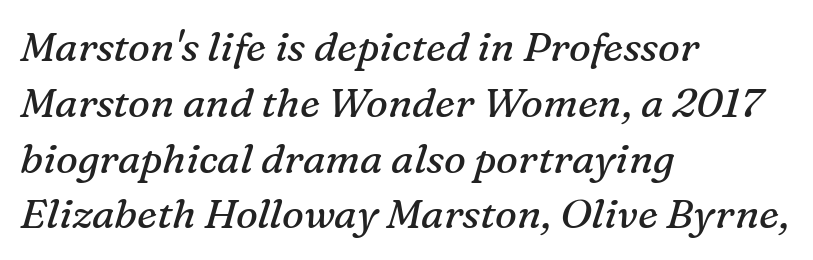
{"serif": "yes", "italic": "yes", "lean": "right", "slant_degrees": 16, "bold": "no", "weight": "regular", "width": "normal", "stroke_contrast": "medium", "x_height": "medium", "monospaced": "no", "underline": "no", "align": "left", "line_spacing": "normal", "line_spacing_ratio": 1.36, "letter_spacing": "normal", "letter_spacing_em": 0.0, "glyph_px": 41}
